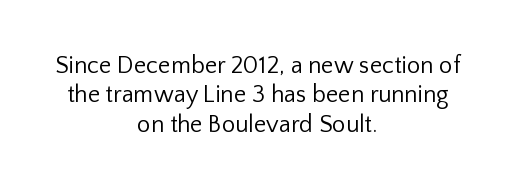
Q: Is the text bold? A: No.
Q: Is the text italic (slanted)? A: No, it is upright.
Q: Is the text underlined? A: No.
Q: How is the paragraph aligned? A: Centered.
Q: Is the spacing between letters normal or unusually wide? A: Normal.
